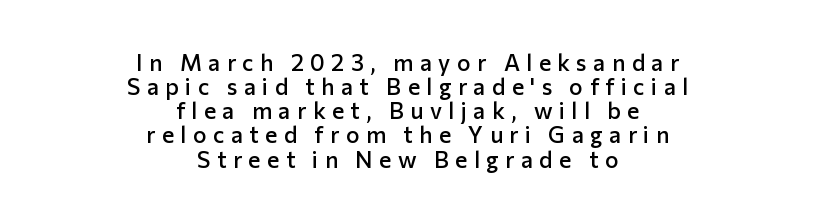
{"italic": "no", "bold": "semi", "underline": "no", "align": "center", "line_spacing": "tight", "line_spacing_ratio": 1.05, "letter_spacing": "wide", "letter_spacing_em": 0.28, "glyph_px": 23}
